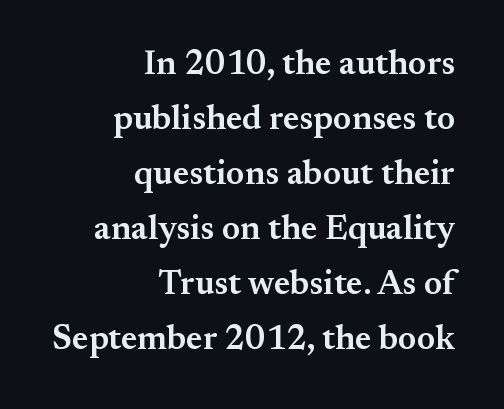
The image shows 34 px semibold serif type, upright; set right-aligned, normal line spacing (1.62x), normal letter spacing, not underlined; medium stroke contrast and a small x-height.
